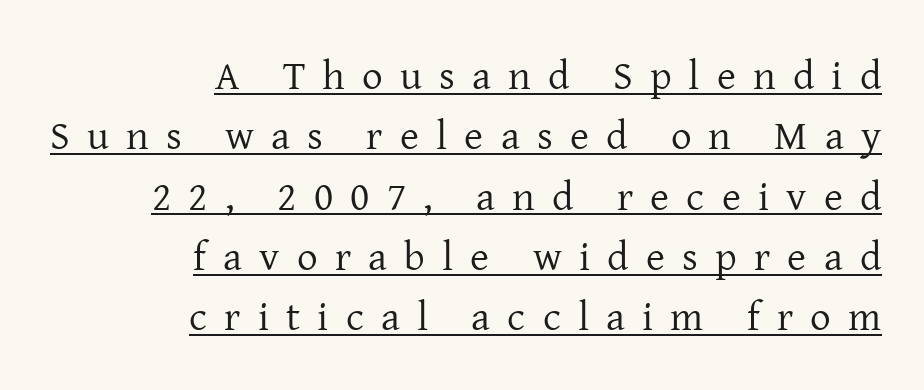
Q: Is the text bold? A: No.
Q: Is the text italic (slanted)? A: No, it is upright.
Q: Is the typeface a serif or a sans-serif typeface? A: Serif.
Q: Is the text underlined? A: Yes.
Q: How is the paragraph aligned? A: Right-aligned.
Q: Is the spacing between letters normal or unusually wide? A: Unusually wide.
Q: Is the spacing between lines tight, normal or loose? A: Normal.
Q: Width (condensed, normal, or wide)? A: Normal.
Q: Stroke contrast? A: Low.
Q: x-height? A: Medium.
Q: Monospaced? A: No.
